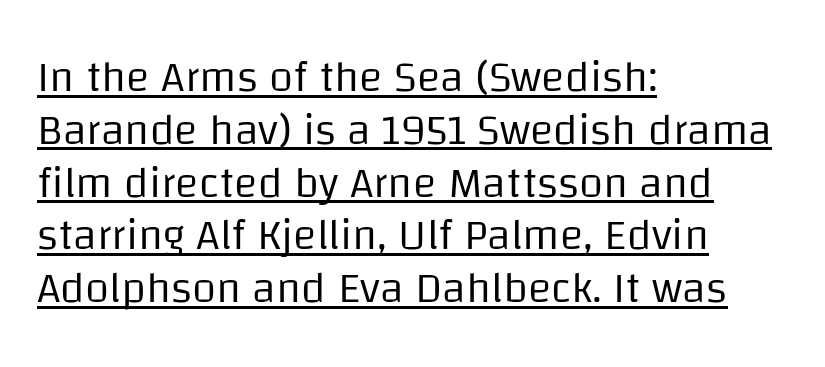
{"serif": "no", "italic": "no", "bold": "no", "weight": "regular", "width": "normal", "stroke_contrast": "low", "x_height": "large", "monospaced": "no", "underline": "yes", "align": "left", "line_spacing_ratio": 1.2, "letter_spacing": "normal", "letter_spacing_em": 0.0, "glyph_px": 44}
